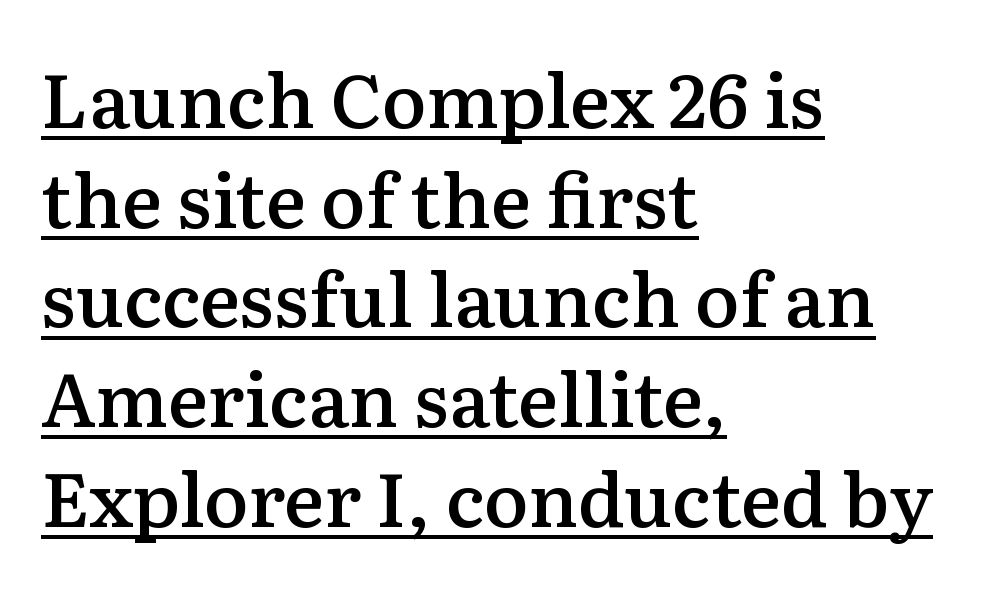
{"serif": "yes", "italic": "no", "bold": "semi", "weight": "semibold", "width": "normal", "stroke_contrast": "medium", "x_height": "medium", "monospaced": "no", "underline": "yes", "align": "left", "line_spacing": "normal", "line_spacing_ratio": 1.33, "letter_spacing": "normal", "letter_spacing_em": 0.0, "glyph_px": 75}
